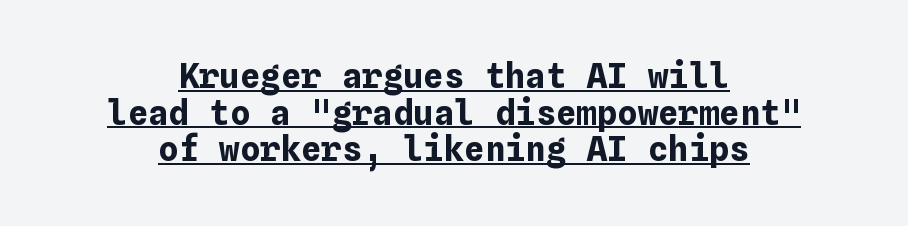
{"italic": "no", "bold": "yes", "weight": "bold", "width": "normal", "stroke_contrast": "low", "x_height": "medium", "underline": "yes", "align": "center", "line_spacing": "tight", "line_spacing_ratio": 1.08, "letter_spacing": "normal", "letter_spacing_em": 0.0, "glyph_px": 34}
